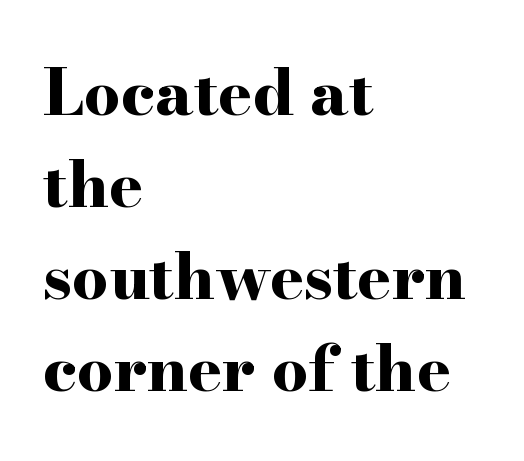
{"serif": "yes", "italic": "no", "bold": "yes", "weight": "bold", "width": "wide", "stroke_contrast": "high", "x_height": "small", "monospaced": "no", "underline": "no", "align": "left", "line_spacing": "normal", "line_spacing_ratio": 1.44, "letter_spacing": "normal", "letter_spacing_em": 0.0, "glyph_px": 64}
